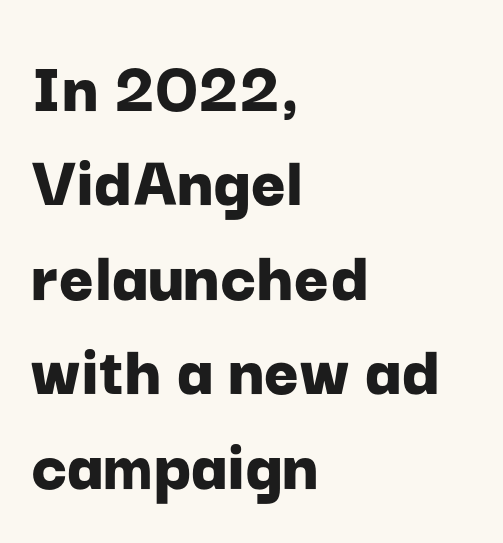
{"serif": "no", "italic": "no", "bold": "yes", "weight": "bold", "width": "normal", "stroke_contrast": "low", "x_height": "medium", "monospaced": "no", "underline": "no", "align": "left", "line_spacing": "normal", "line_spacing_ratio": 1.26, "letter_spacing": "normal", "letter_spacing_em": 0.0, "glyph_px": 75}
